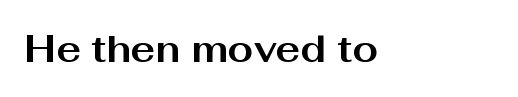
Q: Is the text bold? A: Yes.
Q: Is the text italic (slanted)? A: No, it is upright.
Q: Is the typeface a serif or a sans-serif typeface? A: Sans-serif.
Q: Is the text underlined? A: No.
Q: Is the spacing between letters normal or unusually wide? A: Normal.
Q: Width (condensed, normal, or wide)? A: Wide.
Q: Stroke contrast? A: Medium.
Q: x-height? A: Medium.
Q: Monospaced? A: No.
